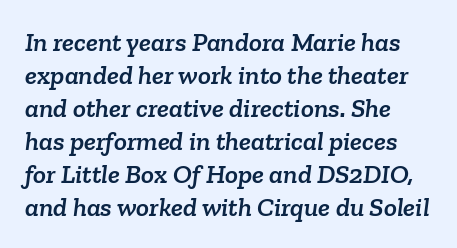
Q: Is the text underlined? A: No.
Q: How is the paragraph aligned? A: Left-aligned.
Q: Is the spacing between letters normal or unusually wide? A: Normal.
